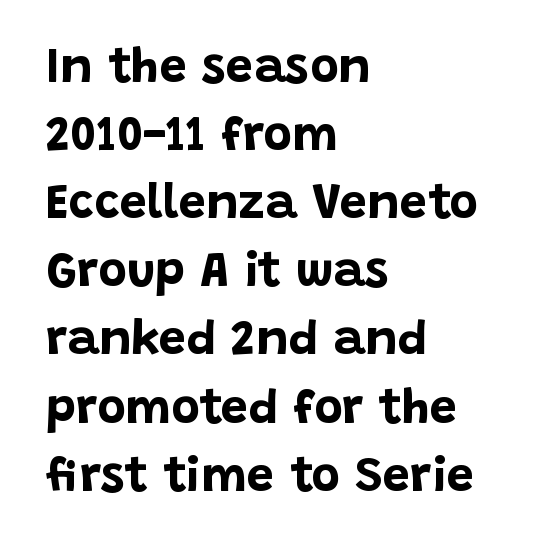
The image shows 49 px bold sans-serif type, upright; set left-aligned, normal line spacing (1.39x), normal letter spacing, not underlined; low stroke contrast and a large x-height.
